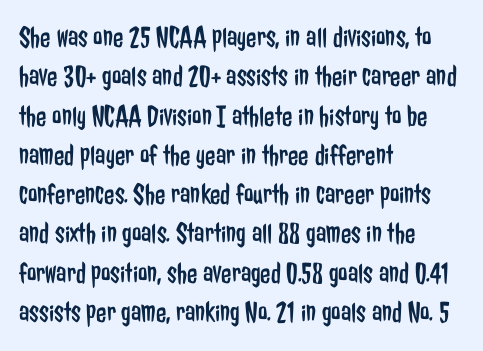
{"serif": "no", "italic": "no", "bold": "no", "weight": "regular", "width": "condensed", "stroke_contrast": "low", "x_height": "medium", "monospaced": "no", "underline": "no", "align": "left", "line_spacing": "normal", "line_spacing_ratio": 1.31, "letter_spacing": "normal", "letter_spacing_em": 0.0, "glyph_px": 30}
